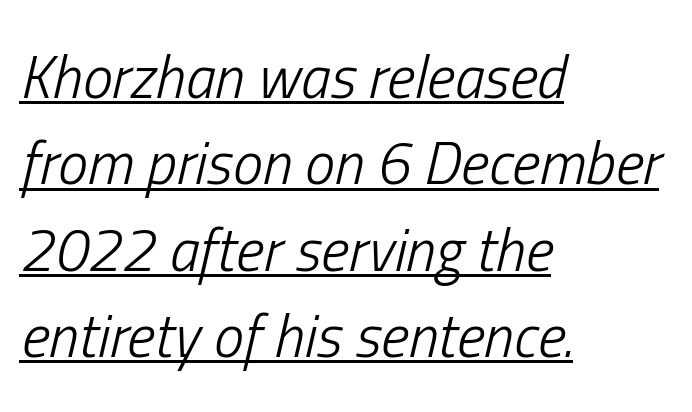
Q: Is the text bold? A: No.
Q: Is the text italic (slanted)? A: Yes, it leans right by about 13 degrees.
Q: Is the text underlined? A: Yes.
Q: How is the paragraph aligned? A: Left-aligned.
Q: Is the spacing between letters normal or unusually wide? A: Normal.
Q: Is the spacing between lines tight, normal or loose? A: Normal.
Q: Width (condensed, normal, or wide)? A: Condensed.
Q: Stroke contrast? A: Low.
Q: x-height? A: Medium.
Q: Monospaced? A: No.
